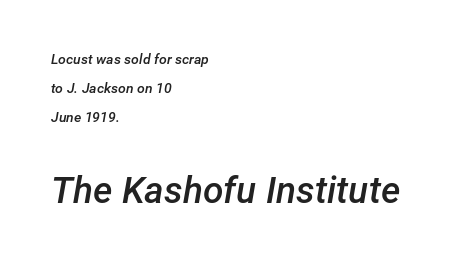
The image shows 37 px semibold type, italic (leaning right); set left-aligned, loose line spacing (2.07x), normal letter spacing, not underlined; the second (bottom) block is 2.64x larger; low stroke contrast and a medium x-height.
